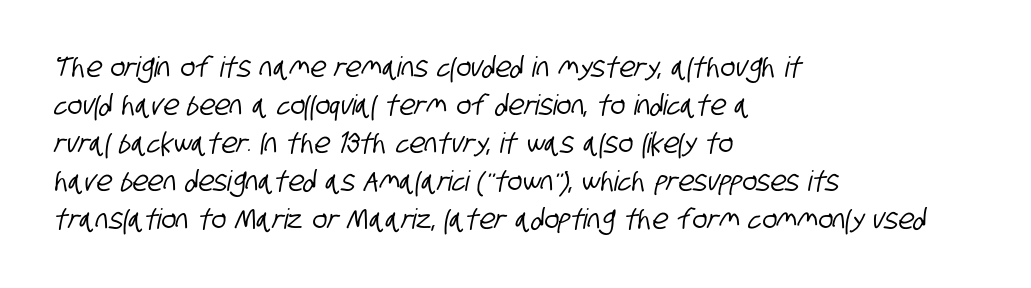
The image shows 28 px condensed sans-serif type; set left-aligned, normal line spacing (1.36x), normal letter spacing, not underlined; low stroke contrast and a large x-height.
